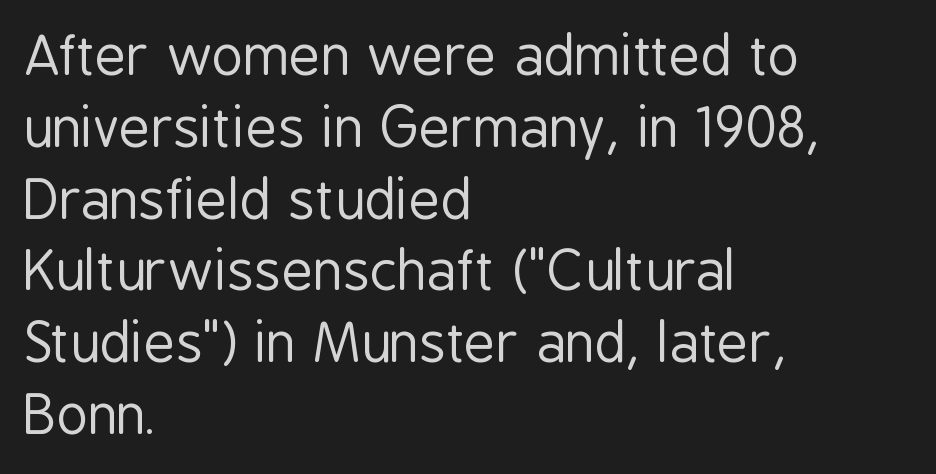
The setting favours the left margin, as ordinary paragraphs usually do. Compared with a typical body face, this is equally light or lighter still. Any mark beneath the type? The region is blank. The passage shown has conventional tracking throughout.
